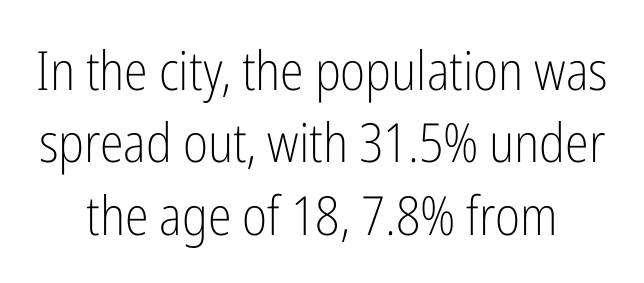
Looks like regular typesetting: each glyph gets only the width it needs. A clean baseline with only descenders dipping below it. Check where the strokes stop: nothing finishes them off — pure sans. The horizontal fit of the characters is conventional and even. Honestly, the row spacing looks completely unremarkable. Posture: straight, roman, zero tilt.
